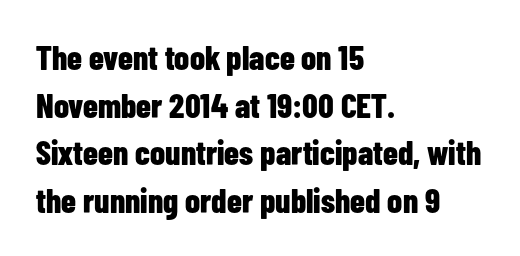
{"serif": "no", "italic": "no", "bold": "yes", "weight": "bold", "width": "condensed", "stroke_contrast": "low", "x_height": "medium", "monospaced": "no", "underline": "no", "align": "left", "line_spacing": "normal", "line_spacing_ratio": 1.4, "letter_spacing": "normal", "letter_spacing_em": 0.0, "glyph_px": 34}
